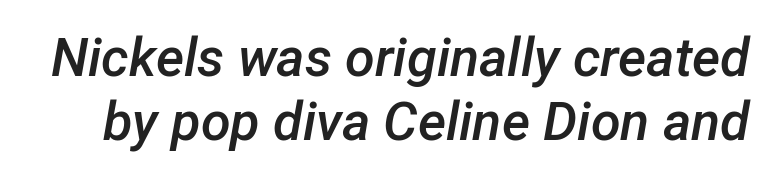
{"italic": "yes", "lean": "right", "slant_degrees": 12, "bold": "semi", "weight": "semibold", "width": "normal", "stroke_contrast": "low", "x_height": "medium", "monospaced": "no", "underline": "no", "line_spacing_ratio": 1.19, "letter_spacing": "normal", "letter_spacing_em": 0.0, "glyph_px": 54}
